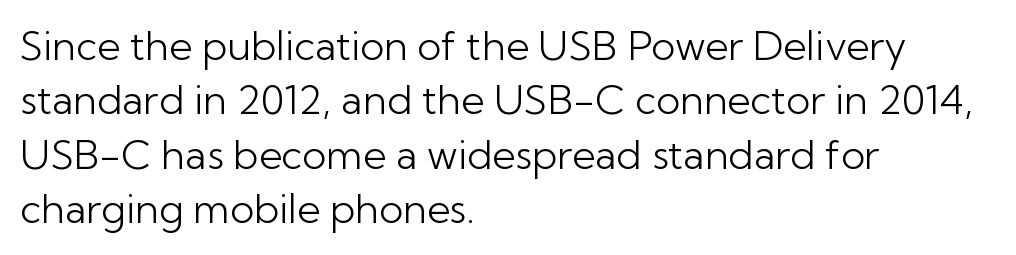
Q: Is the text bold? A: No.
Q: Is the text italic (slanted)? A: No, it is upright.
Q: Is the typeface a serif or a sans-serif typeface? A: Sans-serif.
Q: Is the text underlined? A: No.
Q: How is the paragraph aligned? A: Left-aligned.
Q: Is the spacing between letters normal or unusually wide? A: Normal.
Q: Is the spacing between lines tight, normal or loose? A: Normal.
Q: Width (condensed, normal, or wide)? A: Normal.
Q: Stroke contrast? A: Low.
Q: x-height? A: Medium.
Q: Monospaced? A: No.
